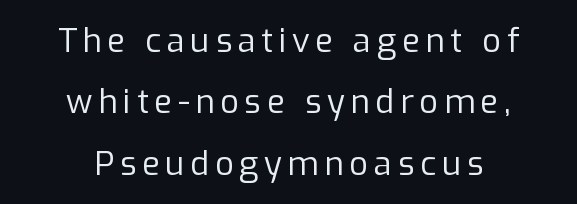
Q: Is the text bold? A: No.
Q: Is the text italic (slanted)? A: No, it is upright.
Q: Is the typeface a serif or a sans-serif typeface? A: Sans-serif.
Q: Is the text underlined? A: No.
Q: How is the paragraph aligned? A: Centered.
Q: Width (condensed, normal, or wide)? A: Normal.
Q: Stroke contrast? A: Low.
Q: x-height? A: Medium.
Q: Monospaced? A: No.
